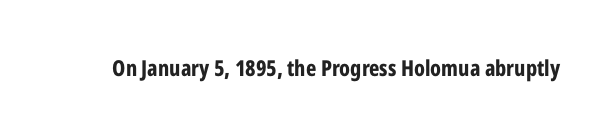
{"italic": "no", "bold": "yes", "underline": "no", "letter_spacing": "normal", "letter_spacing_em": 0.0, "glyph_px": 22}
